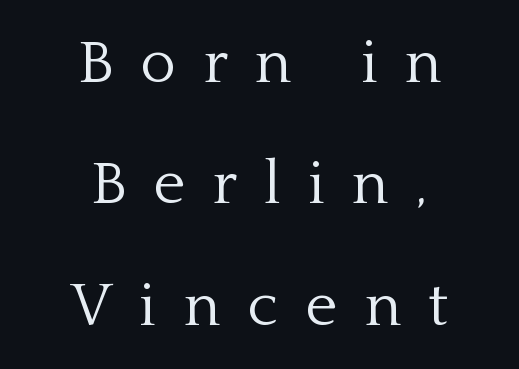
Characters follow at a spacing far wider than the type designer built in. The typeface has the unassuming heft of standard copy or less. Horizontally, the lines are justified to the midpoint only. Underlining? Definitely not there. This is roman type, the default non-slanted kind.
